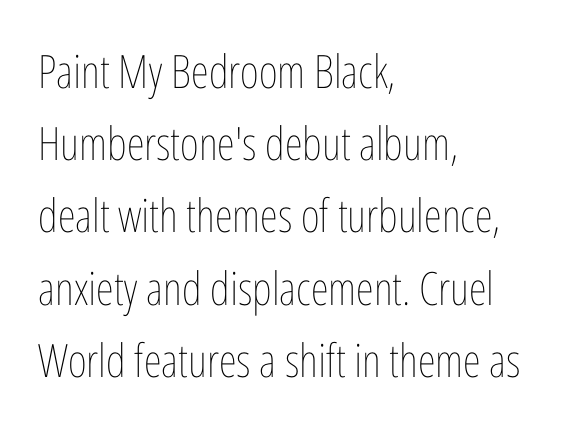
{"italic": "no", "bold": "no", "weight": "thin", "width": "condensed", "stroke_contrast": "low", "x_height": "medium", "monospaced": "no", "underline": "no", "align": "left", "line_spacing": "normal", "line_spacing_ratio": 1.57, "letter_spacing": "normal", "letter_spacing_em": 0.0, "glyph_px": 46}
